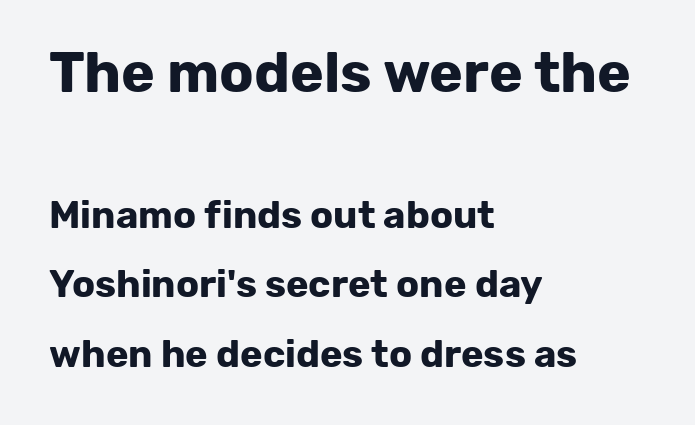
{"serif": "no", "italic": "no", "bold": "yes", "weight": "bold", "width": "normal", "stroke_contrast": "low", "x_height": "medium", "monospaced": "no", "underline": "no", "align": "left", "line_spacing_ratio": 1.83, "letter_spacing": "normal", "letter_spacing_em": 0.0, "larger_block": "first", "size_ratio": 1.5, "glyph_px": 57}
